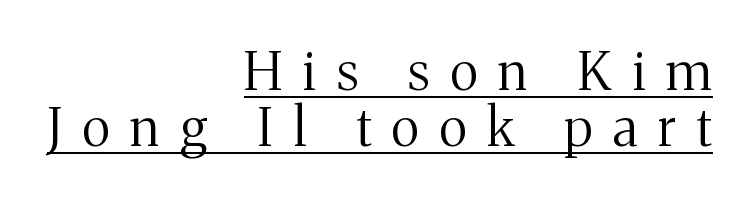
Q: Is the text bold? A: No.
Q: Is the text italic (slanted)? A: No, it is upright.
Q: Is the typeface a serif or a sans-serif typeface? A: Serif.
Q: Is the text underlined? A: Yes.
Q: How is the paragraph aligned? A: Right-aligned.
Q: Is the spacing between letters normal or unusually wide? A: Unusually wide.
Q: Is the spacing between lines tight, normal or loose? A: Tight.
Q: Width (condensed, normal, or wide)? A: Normal.
Q: Stroke contrast? A: Medium.
Q: x-height? A: Medium.
Q: Monospaced? A: No.
